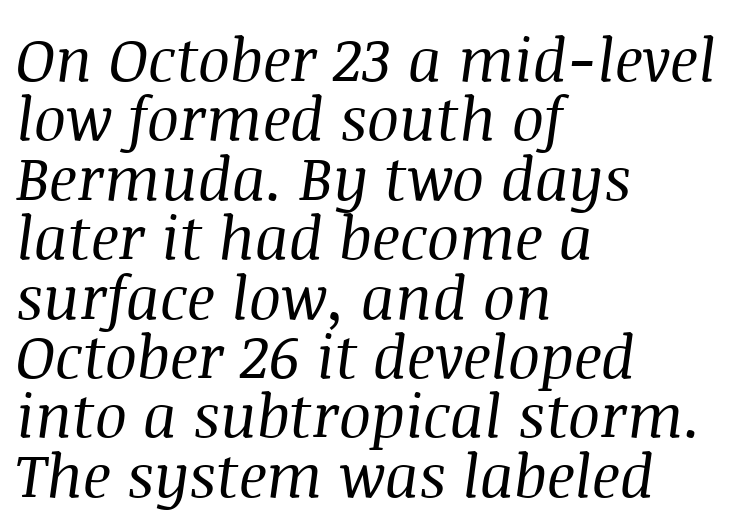
The lettering tilts uniformly, giving the passage an italic look. The cut favours lightness, reaching ordinary text weight at its darkest. The line texture is even and compact thanks to regular tracking. Each letter keeps its own natural width here, so spacing adapts to shape. Vertical spacing — tight. Horizontally, the lines are justified to the leading edge only.
